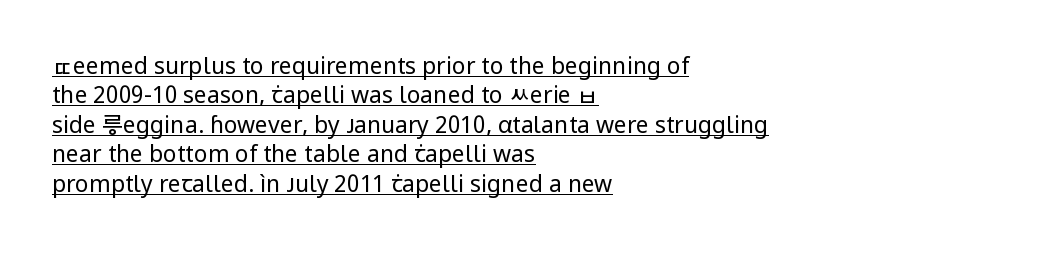
{"italic": "no", "bold": "no", "underline": "yes", "align": "left", "line_spacing": "normal", "line_spacing_ratio": 1.28, "letter_spacing": "normal", "letter_spacing_em": 0.0, "glyph_px": 23}
